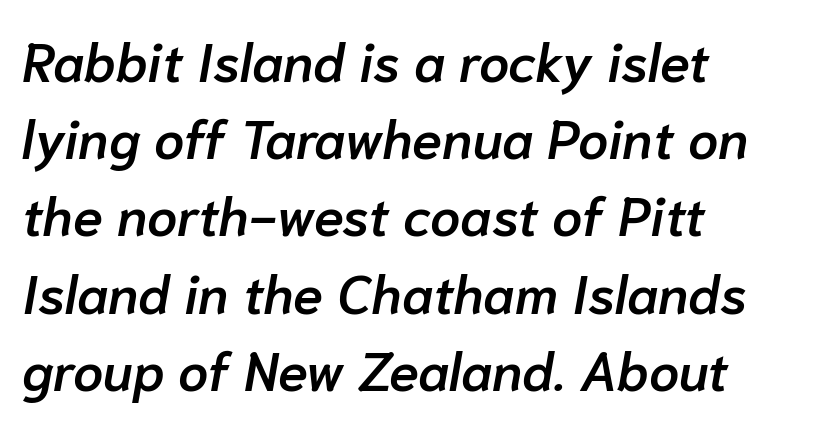
Characters are canted at an angle relative to the baseline's perpendicular. The letterforms sit shoulder to shoulder at normal distance. A fair bit of extra ink — the face is semibold, not bold. Reading down the block, your eye returns to a fixed left position each line. Anything drawn beneath the words? Only blank space.
